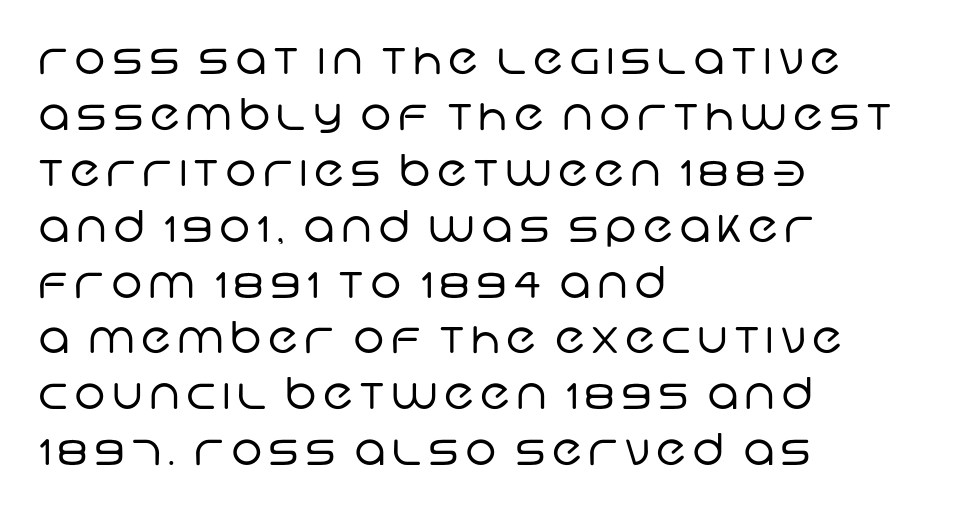
{"serif": "no", "bold": "no", "weight": "regular", "width": "normal", "stroke_contrast": "low", "x_height": "large", "monospaced": "no", "underline": "no", "align": "left", "line_spacing": "normal", "line_spacing_ratio": 1.27, "glyph_px": 44}
